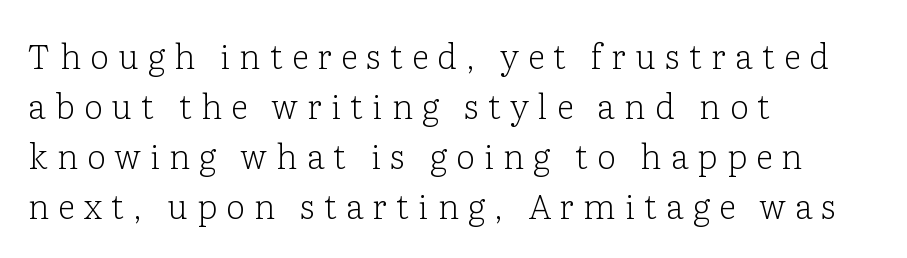
Q: Is the text bold? A: No.
Q: Is the text italic (slanted)? A: No, it is upright.
Q: Is the typeface a serif or a sans-serif typeface? A: Serif.
Q: Is the text underlined? A: No.
Q: How is the paragraph aligned? A: Left-aligned.
Q: Is the spacing between letters normal or unusually wide? A: Unusually wide.
Q: Is the spacing between lines tight, normal or loose? A: Normal.
Q: Width (condensed, normal, or wide)? A: Normal.
Q: Stroke contrast? A: Low.
Q: x-height? A: Medium.
Q: Monospaced? A: No.
